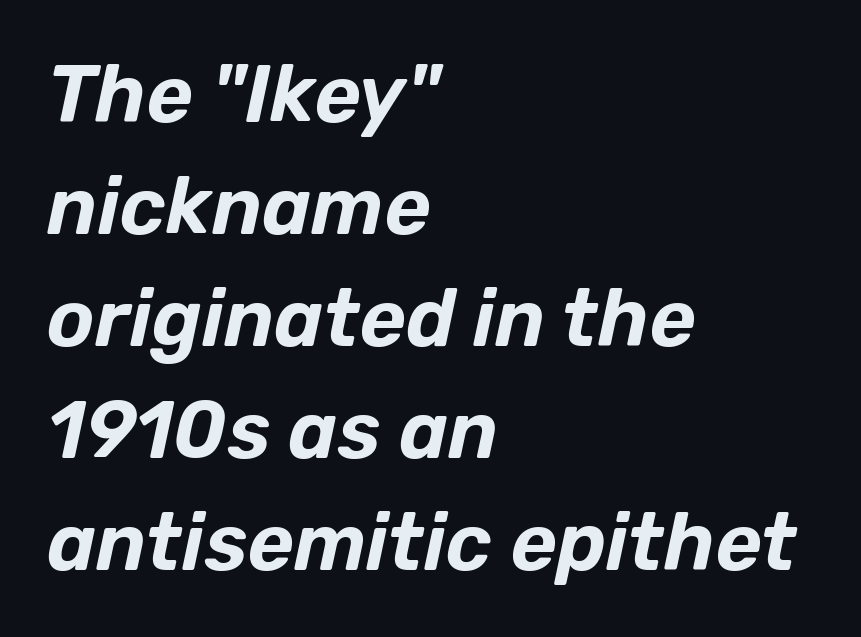
{"italic": "yes", "lean": "right", "slant_degrees": 12, "width": "normal", "stroke_contrast": "low", "x_height": "medium", "monospaced": "no", "underline": "no", "align": "left", "line_spacing": "normal", "line_spacing_ratio": 1.4, "letter_spacing": "normal", "letter_spacing_em": 0.0, "glyph_px": 80}
